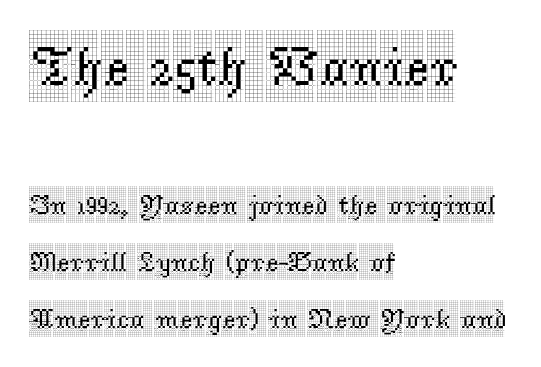
The letters advance in unequal steps, a hallmark of proportional type. Visually the block forms a straight wall on the left and a jagged coastline on the right. Character size in the leading block exceeds that of the trailing block. Nobody touched the tracking dial on this one. The space beneath each line is pristine and unruled. Serifs: yes, visible at the terminals of the letterforms.
